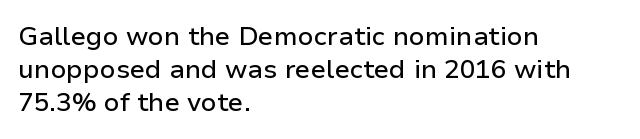
The image shows 26 px text type, upright; set left-aligned, normal line spacing (1.26x), normal letter spacing, not underlined.
